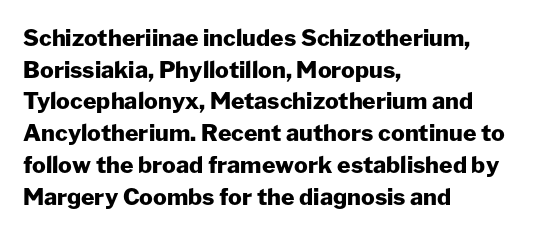
The lines are quadded left. Regular leading. Nothing unusual about the tracking: characters are spaced as the font intends. The font is running at its bold setting. Tall strokes in this sample are plumb rather than angled.
